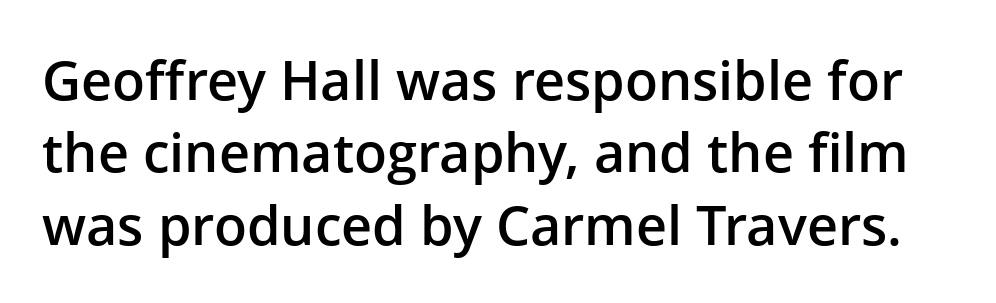
Is this a fixed-width face? No — the glyphs have proportional, varying widths. How heavy is the stroke? Medium-heavy — a semibold, shy of bold. Rows of type keep a routine distance in the vertical direction. The zone under the glyphs is completely vacant. No extra tracking has been applied to these lines. These lines were composed using upright roman letters.
